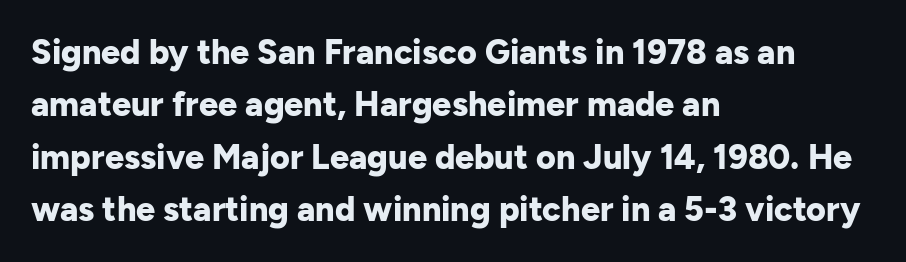
The image shows 34 px bold sans-serif type, upright; set left-aligned, normal line spacing (1.54x), normal letter spacing, not underlined; low stroke contrast and a medium x-height.
